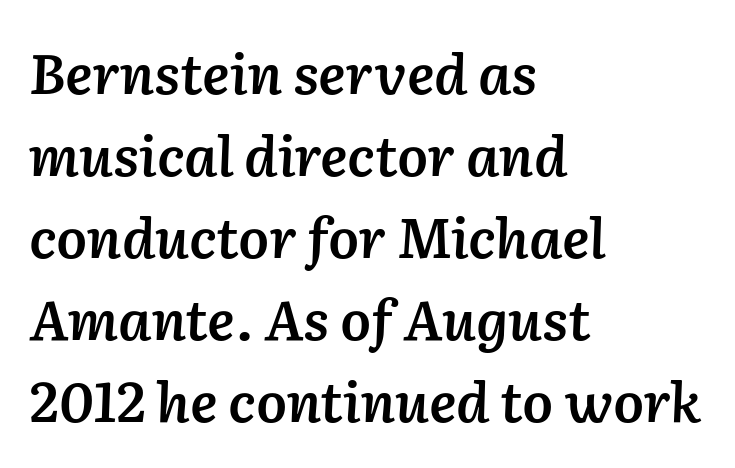
Q: Is the text bold? A: Semi-bold.
Q: Is the text italic (slanted)? A: Yes, it leans right by about 2 degrees.
Q: Is the text underlined? A: No.
Q: How is the paragraph aligned? A: Left-aligned.
Q: Is the spacing between letters normal or unusually wide? A: Normal.
Q: Is the spacing between lines tight, normal or loose? A: Normal.
Q: Width (condensed, normal, or wide)? A: Normal.
Q: Stroke contrast? A: Low.
Q: x-height? A: Medium.
Q: Monospaced? A: No.
